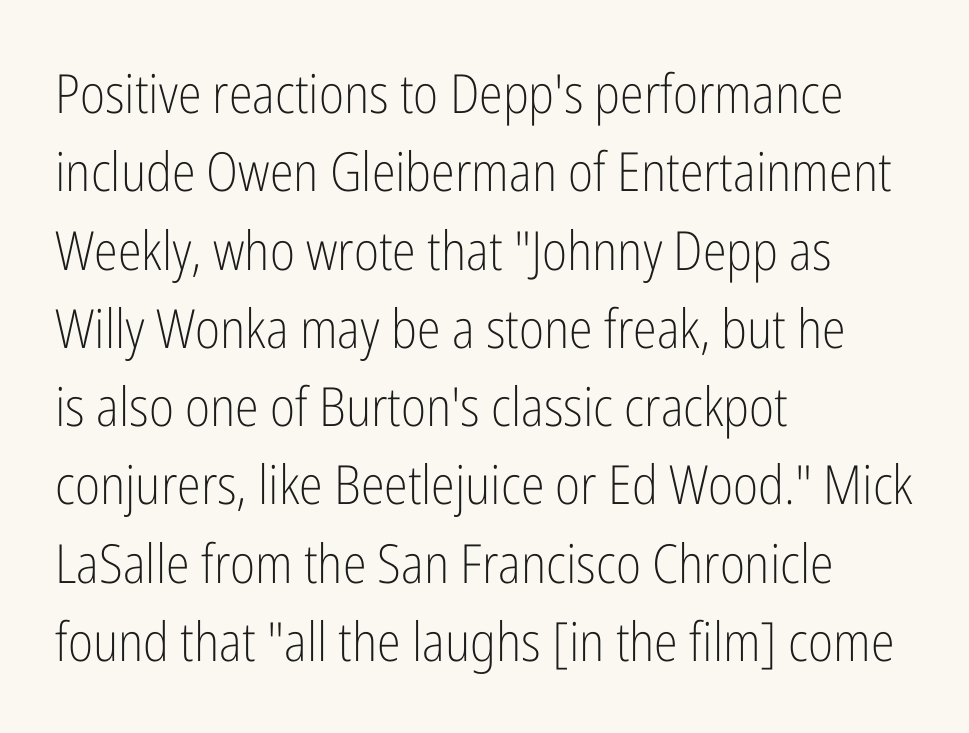
Q: Is the text bold? A: No.
Q: Is the text italic (slanted)? A: No, it is upright.
Q: Is the typeface a serif or a sans-serif typeface? A: Sans-serif.
Q: Is the text underlined? A: No.
Q: How is the paragraph aligned? A: Left-aligned.
Q: Is the spacing between letters normal or unusually wide? A: Normal.
Q: Is the spacing between lines tight, normal or loose? A: Normal.
Q: Width (condensed, normal, or wide)? A: Condensed.
Q: Stroke contrast? A: Low.
Q: x-height? A: Medium.
Q: Monospaced? A: No.
